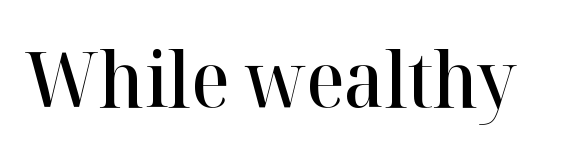
Q: Is the text bold? A: Semi-bold.
Q: Is the text italic (slanted)? A: No, it is upright.
Q: Is the typeface a serif or a sans-serif typeface? A: Serif.
Q: Is the text underlined? A: No.
Q: Is the spacing between letters normal or unusually wide? A: Normal.
Q: Width (condensed, normal, or wide)? A: Normal.
Q: Stroke contrast? A: High.
Q: x-height? A: Medium.
Q: Monospaced? A: No.
